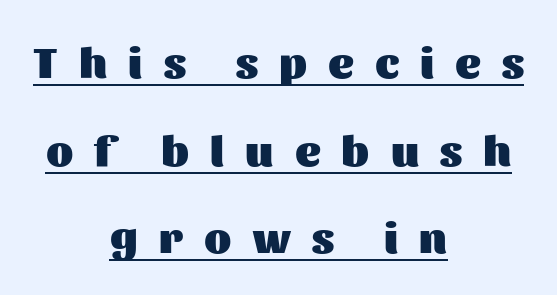
Q: Is the text bold? A: Yes.
Q: Is the text italic (slanted)? A: No, it is upright.
Q: Is the typeface a serif or a sans-serif typeface? A: Sans-serif.
Q: Is the text underlined? A: Yes.
Q: How is the paragraph aligned? A: Centered.
Q: Is the spacing between letters normal or unusually wide? A: Unusually wide.
Q: Is the spacing between lines tight, normal or loose? A: Loose.
Q: Width (condensed, normal, or wide)? A: Normal.
Q: Stroke contrast? A: Medium.
Q: x-height? A: Medium.
Q: Monospaced? A: No.
